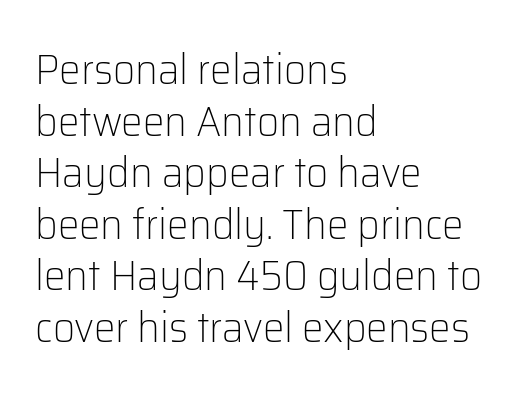
The image shows 43 px light sans-serif type, upright; set left-aligned, line spacing 1.2x, normal letter spacing, not underlined; low stroke contrast and a medium x-height.
